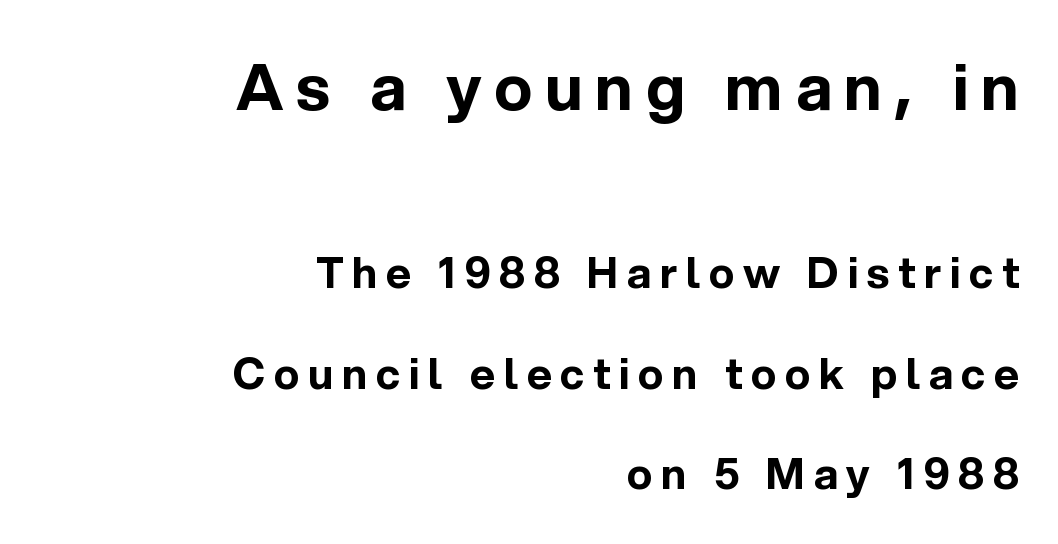
Q: Is the text bold? A: Yes.
Q: Is the text italic (slanted)? A: No, it is upright.
Q: Is the typeface a serif or a sans-serif typeface? A: Sans-serif.
Q: Is the text underlined? A: No.
Q: How is the paragraph aligned? A: Right-aligned.
Q: Is the spacing between letters normal or unusually wide? A: Unusually wide.
Q: Is the spacing between lines tight, normal or loose? A: Loose.
Q: Which block of text is set in a larger size, the first (top) or the second (bottom)? A: The first (top) one.
Q: Width (condensed, normal, or wide)? A: Normal.
Q: x-height? A: Medium.
Q: Monospaced? A: No.
